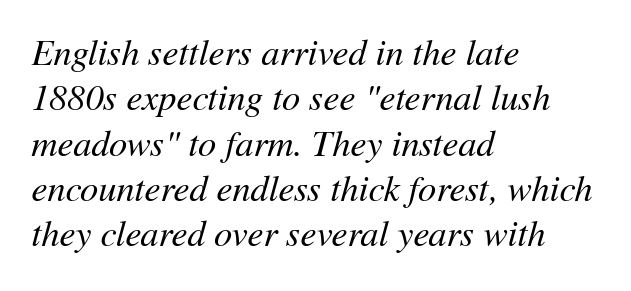
{"italic": "yes", "lean": "right", "slant_degrees": 11, "bold": "no", "weight": "regular", "width": "normal", "stroke_contrast": "medium", "x_height": "medium", "monospaced": "no", "underline": "no", "align": "left", "line_spacing": "normal", "line_spacing_ratio": 1.26, "letter_spacing": "normal", "letter_spacing_em": 0.0, "glyph_px": 36}
